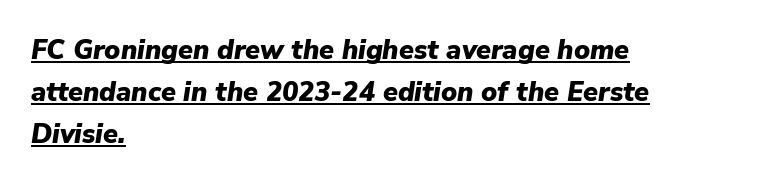
{"italic": "yes", "lean": "right", "slant_degrees": 9, "bold": "yes", "underline": "yes", "align": "left", "line_spacing": "normal", "line_spacing_ratio": 1.56, "letter_spacing": "normal", "letter_spacing_em": 0.0, "glyph_px": 27}
